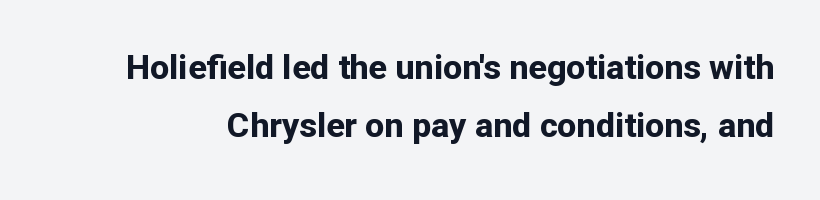
Q: Is the text bold? A: Yes.
Q: Is the text italic (slanted)? A: No, it is upright.
Q: Is the typeface a serif or a sans-serif typeface? A: Sans-serif.
Q: Is the text underlined? A: No.
Q: Is the spacing between letters normal or unusually wide? A: Normal.
Q: Is the spacing between lines tight, normal or loose? A: Normal.
Q: Width (condensed, normal, or wide)? A: Normal.
Q: Stroke contrast? A: Low.
Q: x-height? A: Medium.
Q: Monospaced? A: No.
